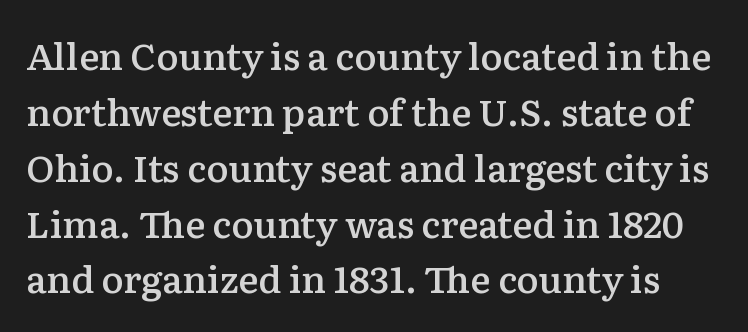
{"serif": "yes", "italic": "no", "bold": "semi", "weight": "semibold", "width": "normal", "stroke_contrast": "low", "x_height": "medium", "monospaced": "no", "underline": "no", "line_spacing": "normal", "line_spacing_ratio": 1.51, "letter_spacing": "normal", "letter_spacing_em": 0.0, "glyph_px": 37}
